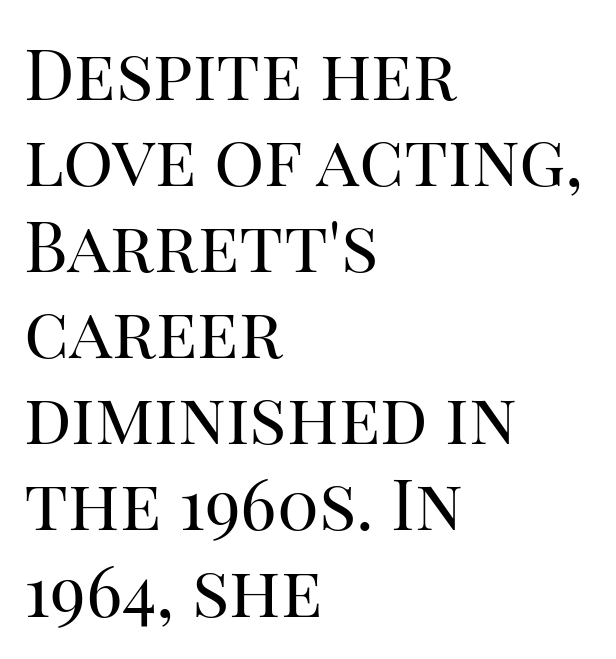
Compared with typical body copy, the letter spacing here is the same. Serifs: yes, visible at the terminals of the letterforms. Reading down the block, your eye returns to a fixed left position each line. Quick note: not italic, upright.
